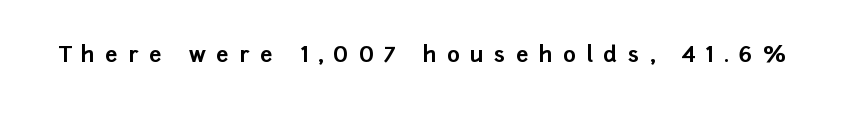
{"italic": "no", "bold": "yes", "underline": "no", "letter_spacing": "wide", "letter_spacing_em": 0.48, "glyph_px": 22}
